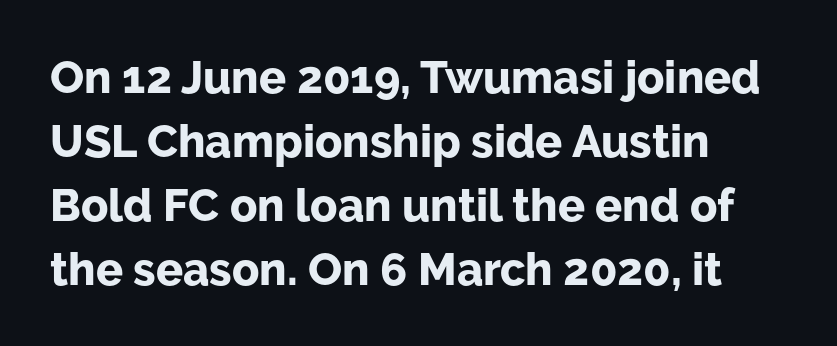
Q: Is the text bold? A: Yes.
Q: Is the text italic (slanted)? A: No, it is upright.
Q: Is the typeface a serif or a sans-serif typeface? A: Sans-serif.
Q: Is the text underlined? A: No.
Q: How is the paragraph aligned? A: Left-aligned.
Q: Is the spacing between letters normal or unusually wide? A: Normal.
Q: Is the spacing between lines tight, normal or loose? A: Normal.
Q: Width (condensed, normal, or wide)? A: Normal.
Q: Stroke contrast? A: Low.
Q: x-height? A: Medium.
Q: Monospaced? A: No.
